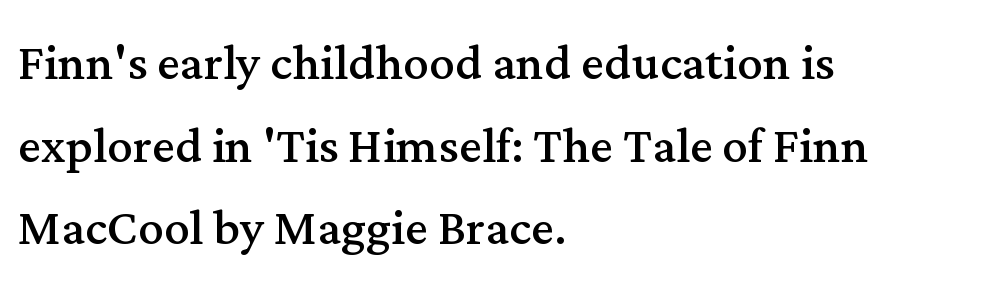
Q: Is the text bold? A: No.
Q: Is the text italic (slanted)? A: No, it is upright.
Q: Is the typeface a serif or a sans-serif typeface? A: Serif.
Q: Is the text underlined? A: No.
Q: How is the paragraph aligned? A: Left-aligned.
Q: Is the spacing between letters normal or unusually wide? A: Normal.
Q: Is the spacing between lines tight, normal or loose? A: Normal.
Q: Width (condensed, normal, or wide)? A: Normal.
Q: Stroke contrast? A: Medium.
Q: x-height? A: Medium.
Q: Monospaced? A: No.
